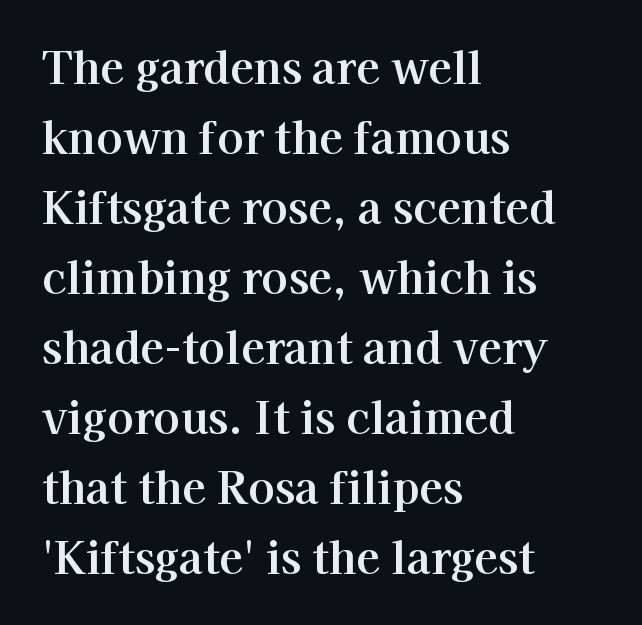
{"serif": "yes", "italic": "no", "width": "normal", "stroke_contrast": "high", "x_height": "medium", "monospaced": "no", "underline": "no", "align": "left", "line_spacing": "normal", "line_spacing_ratio": 1.59, "letter_spacing": "normal", "letter_spacing_em": 0.0, "glyph_px": 44}
